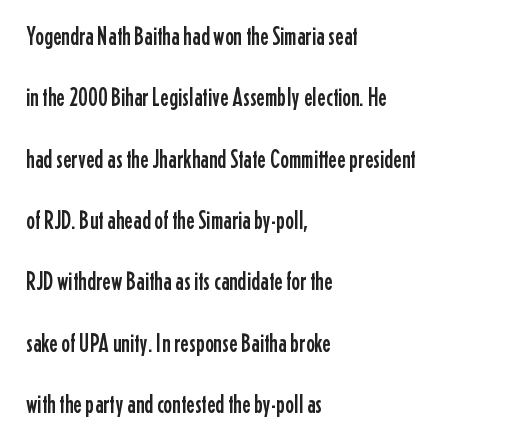
The image shows 26 px text type, upright; set left-aligned, loose line spacing (2.36x), normal letter spacing, not underlined.
